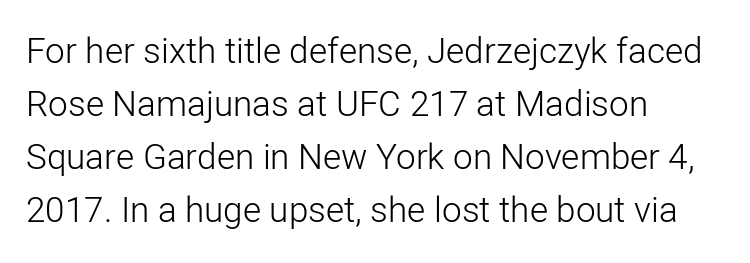
Italic: no, the glyphs are upright roman. Weight: in the light-to-regular range. Beneath every word, the page is bare. Default kerning and tracking; the words read as compact shapes. Compared with a centered layout, this one pins lines to the left instead.
